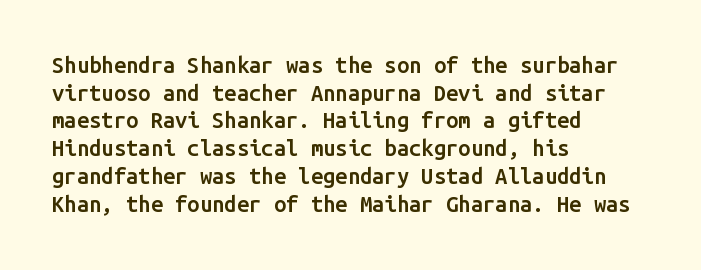
You can tell it's not italic because the verticals are truly vertical. Underlining? Definitely not there. Teacher's note: observe the even left margin — that is flush-left alignment. On the weight axis this lands at semibold, roughly 600.
